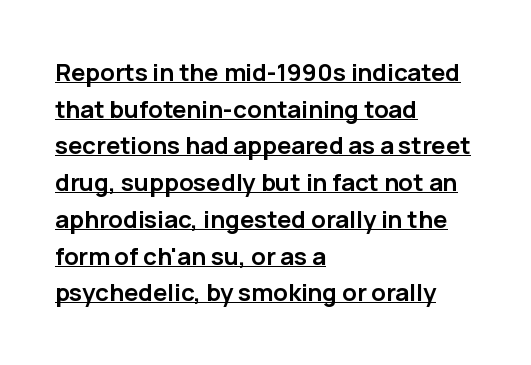
The image shows 24 px bold type, upright; set left-aligned, normal line spacing (1.53x), normal letter spacing, underlined.
